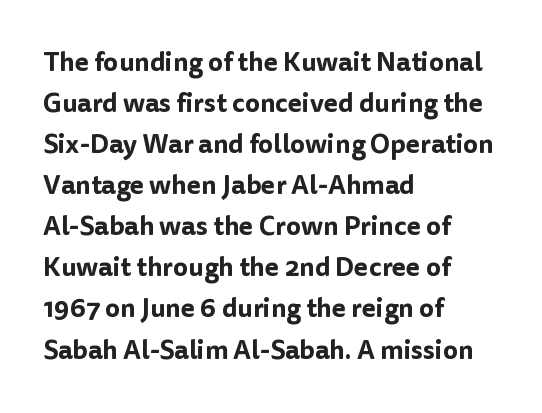
{"italic": "no", "underline": "no", "align": "left", "line_spacing": "normal", "line_spacing_ratio": 1.58, "letter_spacing": "normal", "letter_spacing_em": 0.0, "glyph_px": 26}
